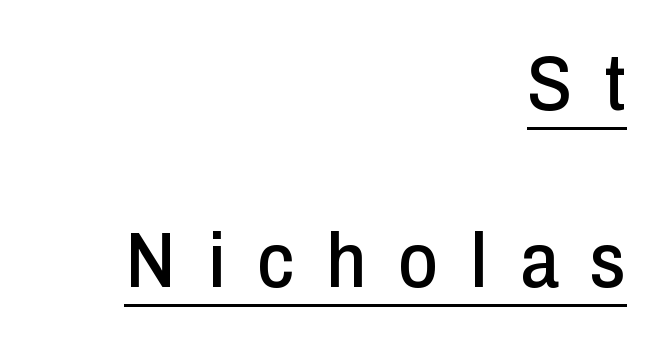
The image shows 77 px condensed sans-serif type, upright; set right-aligned, loose line spacing (2.3x), unusually wide letter spacing (+0.42 em), underlined; low stroke contrast and a medium x-height.
